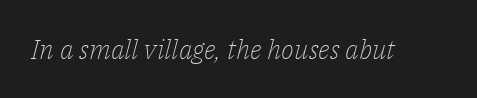
Q: Is the text bold? A: No.
Q: Is the text italic (slanted)? A: Yes, it leans right by about 14 degrees.
Q: Is the text underlined? A: No.
Q: Is the spacing between letters normal or unusually wide? A: Normal.
